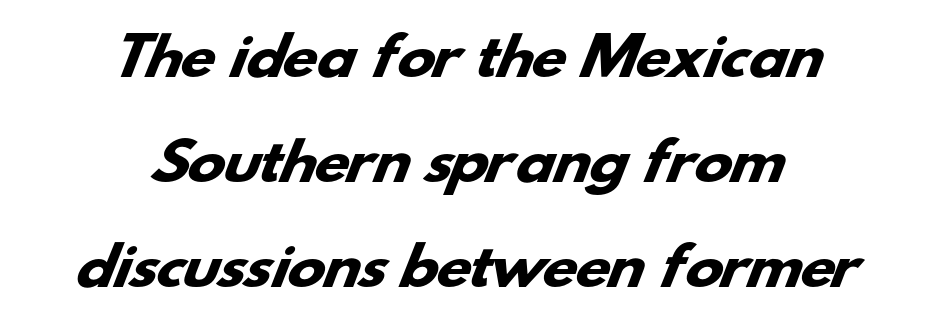
In terms of weight, the rendering is a true, heavy bold. The passage shown is not underscored anywhere. Each letter keeps its own natural width here, so spacing adapts to shape. Centered paragraph, ragged on both sides. Characters follow at the spacing the type designer built in.
